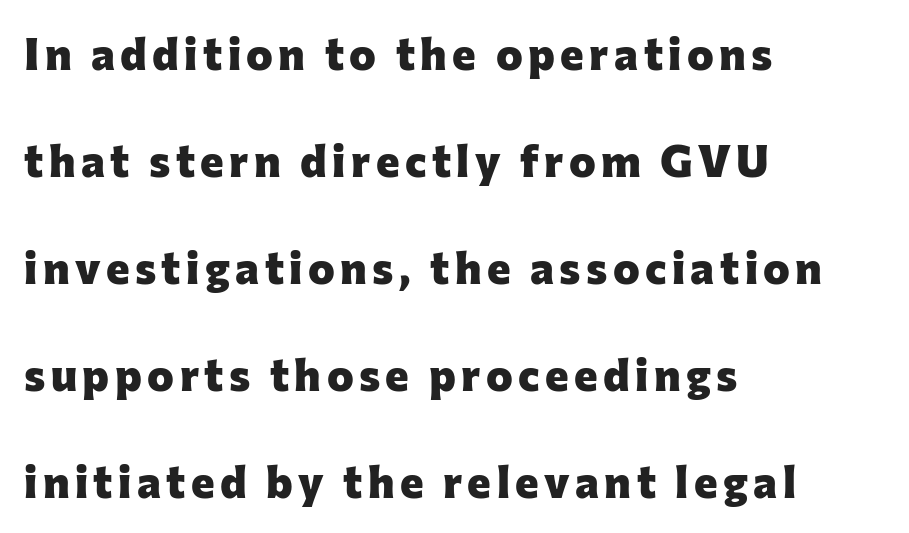
The image shows 45 px heavy sans-serif type, upright; set left-aligned, loose line spacing (2.38x), not underlined; low stroke contrast and a medium x-height.
